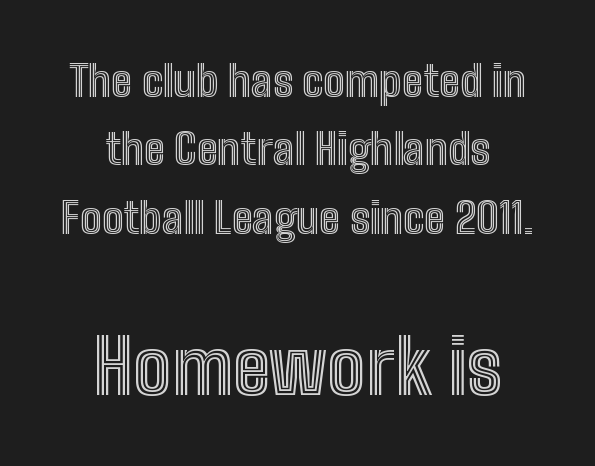
The face used here is rendered with its standard letterfit. Quick note: interline space is typical. A roman cut, with each character standing at attention. Here the second block reads like a headline and the first like body copy. Note the varied advance widths — an 'i' is clearly narrower than an 'm'.
